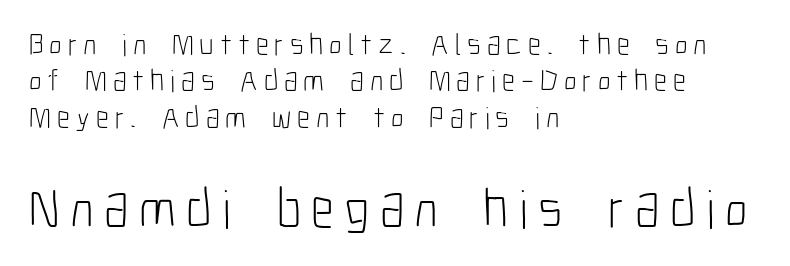
{"serif": "no", "italic": "no", "bold": "no", "weight": "light", "width": "condensed", "stroke_contrast": "low", "x_height": "medium", "monospaced": "no", "underline": "no", "align": "left", "line_spacing_ratio": 1.17, "larger_block": "second", "size_ratio": 1.77, "glyph_px": 55}
